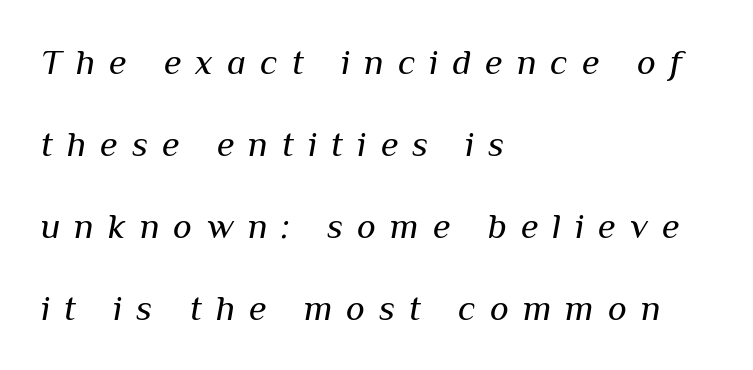
{"italic": "yes", "lean": "right", "slant_degrees": 10, "bold": "no", "weight": "regular", "width": "normal", "stroke_contrast": "medium", "x_height": "medium", "monospaced": "no", "underline": "no", "align": "left", "line_spacing": "loose", "line_spacing_ratio": 2.28, "letter_spacing": "wide", "letter_spacing_em": 0.39, "glyph_px": 36}
